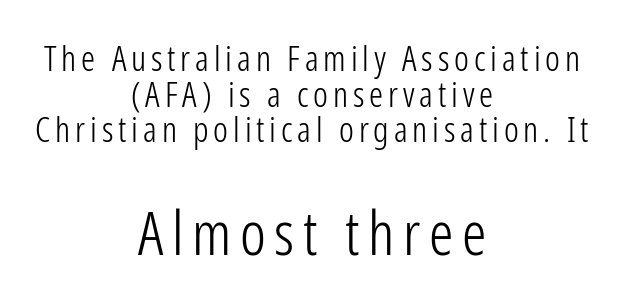
Layout note: lines centered. Bold? No — there's no thickening of the strokes. The letters advance in unequal steps, a hallmark of proportional type. Words float on clear page, feet unadorned. Every character sits straight up, as roman type does.
